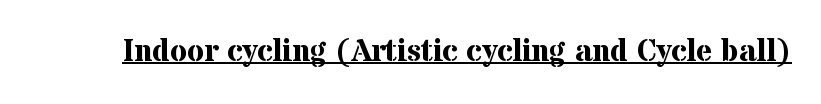
Summary of weight: heavy, a full bold. No extra tracking has been applied to these lines. The rendered words wear a rule along their underside. The type sits square on the baseline with zero lean. You can tell from the footed stems that serif type was used.
